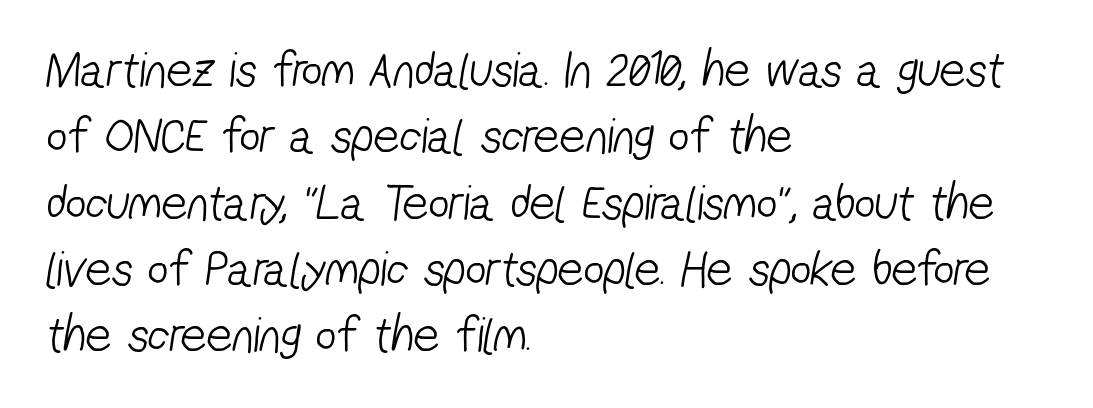
This sample has the flowing, uneven cadence of proportional lettering. A clean baseline with only descenders dipping below it. This sample uses a sans-serif face. Weight: in the light-to-regular range.
